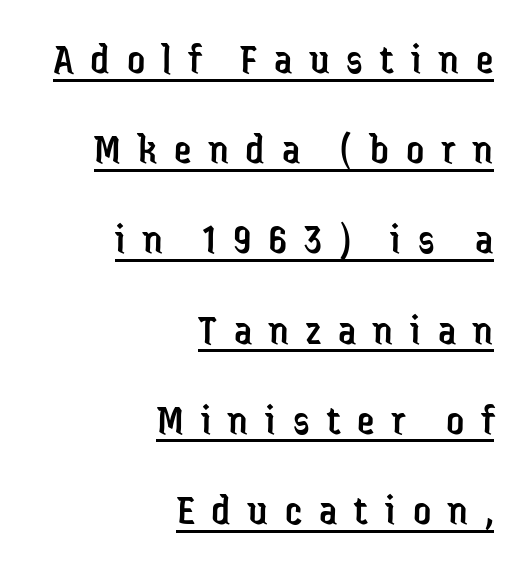
The image shows 44 px regular-weight, condensed sans-serif type, upright; set right-aligned, loose line spacing (2.05x), unusually wide letter spacing (+0.39 em), underlined; low stroke contrast and a medium x-height.
